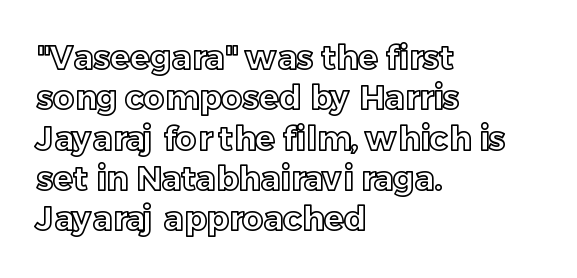
This sample uses plain, unmodified letter spacing. This sample uses an upright cut, with every glyph sitting square on the baseline. The string is rendered with underlining switched off. Each letter keeps its own natural width here, so spacing adapts to shape.
